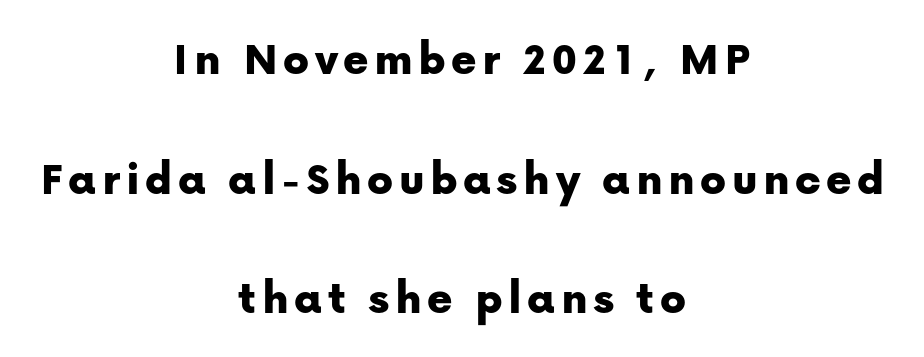
The image shows 48 px sans-serif type, upright; set centered, loose line spacing (2.49x), not underlined; low stroke contrast and a medium x-height.
